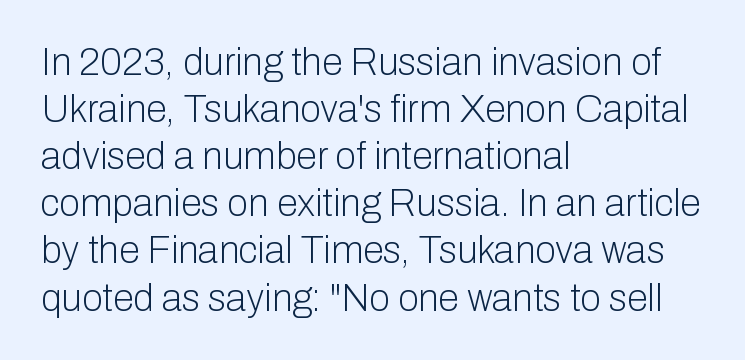
Q: Is the text bold? A: No.
Q: Is the text italic (slanted)? A: No, it is upright.
Q: Is the typeface a serif or a sans-serif typeface? A: Sans-serif.
Q: Is the text underlined? A: No.
Q: How is the paragraph aligned? A: Left-aligned.
Q: Is the spacing between letters normal or unusually wide? A: Normal.
Q: Width (condensed, normal, or wide)? A: Normal.
Q: Stroke contrast? A: Low.
Q: x-height? A: Medium.
Q: Monospaced? A: No.
